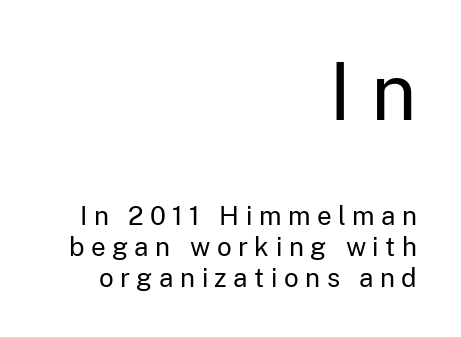
You could not count columns in this text — the font is proportionally spaced. If you drew a ruler down the right edge, every line would touch it. Short note: letters widely spaced. Two sizes are in play, and the larger belongs to the first block. Nope, not italic — everything's standing straight.
